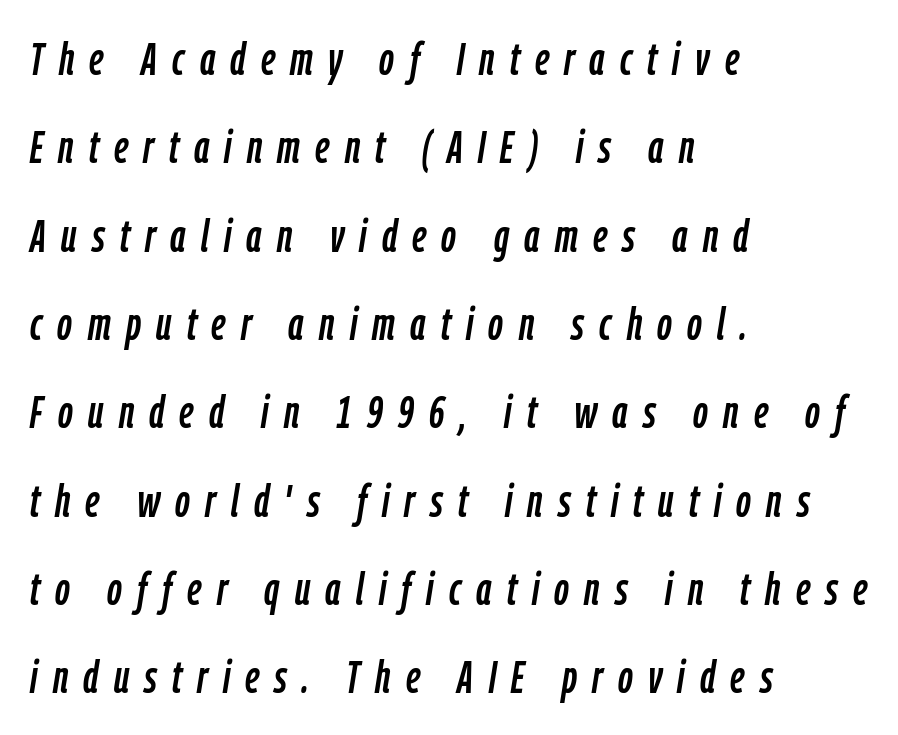
The font's italic variant was chosen for this text. The gap between lines stays unmarked. This sample is left-justified, so line endings fall wherever the words run out. Look at the tracking — it's clearly loosened, letters drifting apart. Baseline-to-baseline distance is far greater than the letter height. You could not count columns in this text — the font is proportionally spaced.
